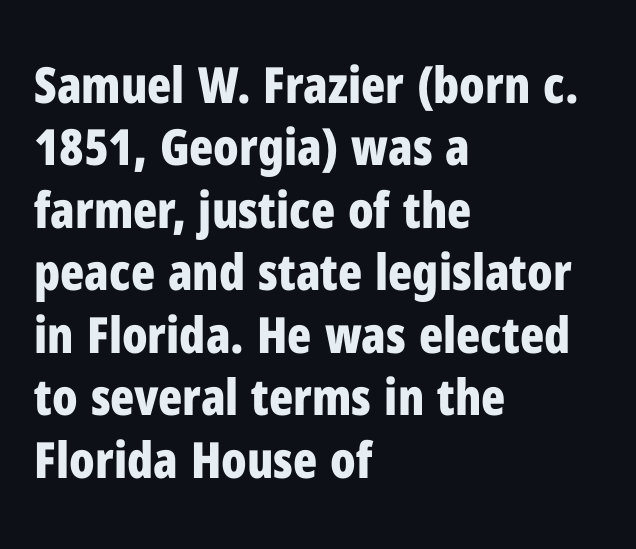
{"serif": "no", "italic": "no", "bold": "yes", "weight": "bold", "width": "condensed", "stroke_contrast": "low", "x_height": "medium", "monospaced": "no", "underline": "no", "align": "left", "line_spacing": "normal", "line_spacing_ratio": 1.25, "letter_spacing": "normal", "letter_spacing_em": 0.0, "glyph_px": 50}
